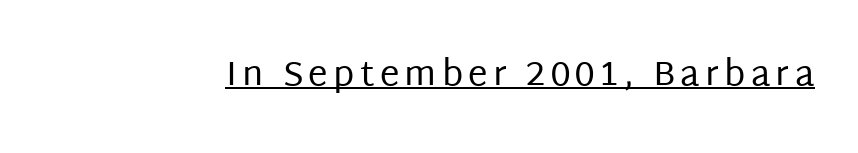
The image shows 35 px regular-weight sans-serif type, upright; set underlined; low stroke contrast and a large x-height.
